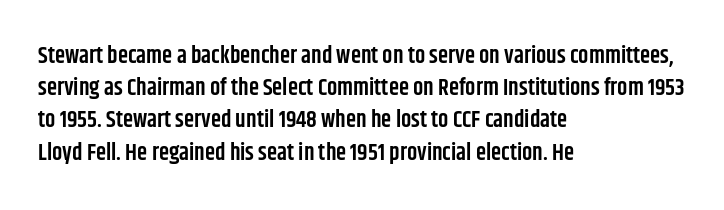
The image shows 23 px text type, upright; set left-aligned, normal line spacing (1.4x), normal letter spacing, not underlined.
